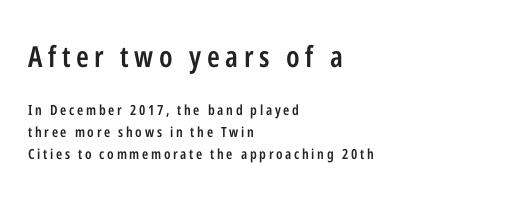
The image shows 29 px semibold, condensed sans-serif type, upright; set left-aligned, normal line spacing (1.56x), not underlined; the first (top) block is 2.07x larger; low stroke contrast and a medium x-height.
